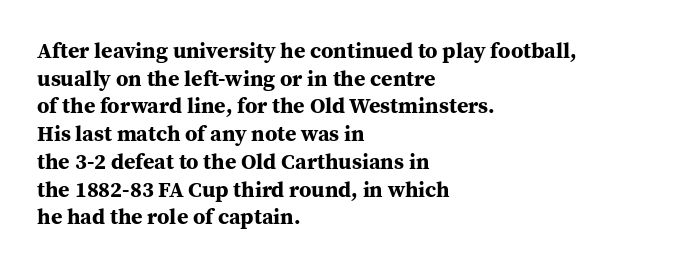
{"italic": "no", "bold": "yes", "underline": "no", "align": "left", "line_spacing": "normal", "line_spacing_ratio": 1.26, "letter_spacing": "normal", "letter_spacing_em": 0.0, "glyph_px": 22}
